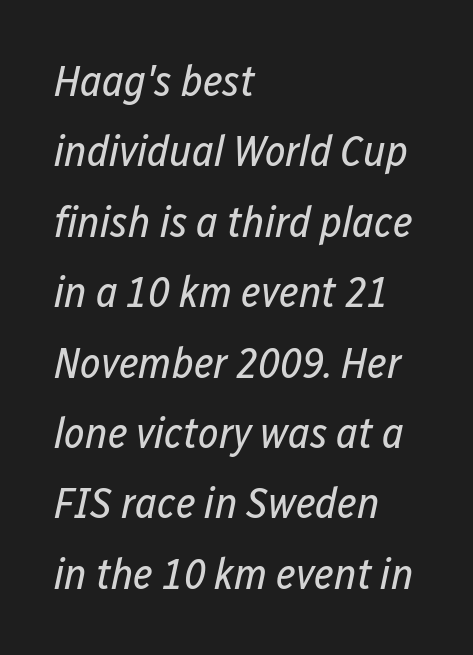
There's an unmistakable incline to the writing here. Glyph-to-glyph distance matches everyday printed text. Is there much room between lines? A standard amount, neither cramped nor airy. Is the stroke heavy? The answer is a plain regular-or-lighter. The passage shown is typed in a proportional face where columns would drift.
